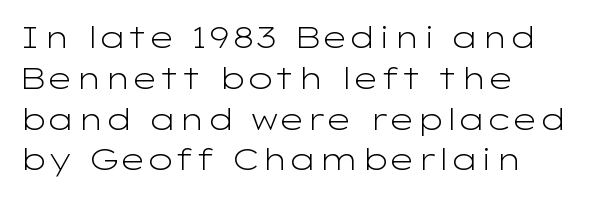
{"serif": "no", "italic": "no", "bold": "no", "weight": "light", "width": "wide", "stroke_contrast": "low", "x_height": "medium", "monospaced": "no", "underline": "no", "align": "left", "line_spacing": "normal", "line_spacing_ratio": 1.36, "letter_spacing": "normal", "letter_spacing_em": 0.0, "glyph_px": 30}
